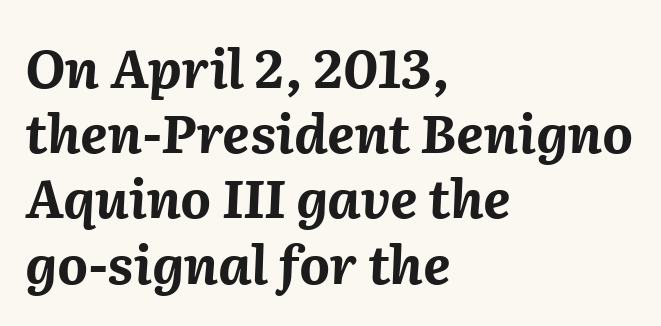
{"italic": "yes", "lean": "right", "slant_degrees": 2, "bold": "yes", "weight": "bold", "width": "normal", "stroke_contrast": "medium", "x_height": "medium", "monospaced": "no", "underline": "no", "align": "left", "line_spacing_ratio": 1.23, "letter_spacing": "normal", "letter_spacing_em": 0.0, "glyph_px": 53}
